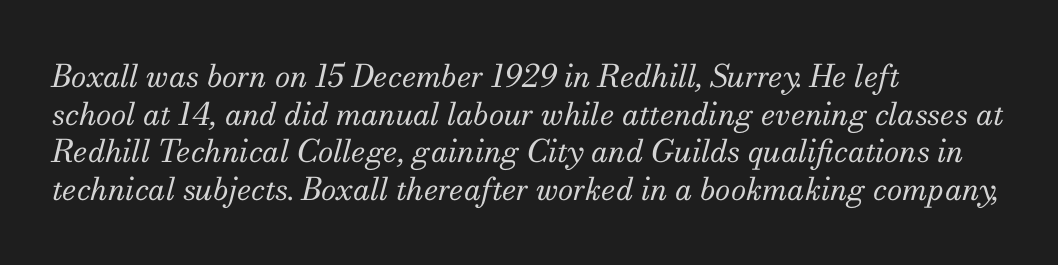
The image shows 31 px regular-weight serif type, italic (leaning right); set left-aligned, line spacing 1.21x, normal letter spacing, not underlined; medium stroke contrast and a small x-height.
